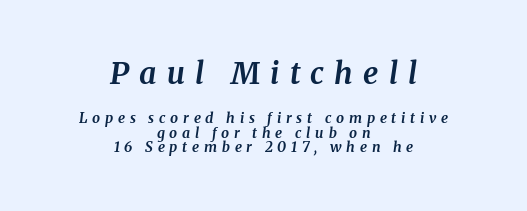
The image shows 30 px bold serif type, italic (leaning right); set centered, tight line spacing (1.04x), unusually wide letter spacing (+0.34 em), not underlined; the first (top) block is 2.14x larger; medium stroke contrast and a medium x-height.
